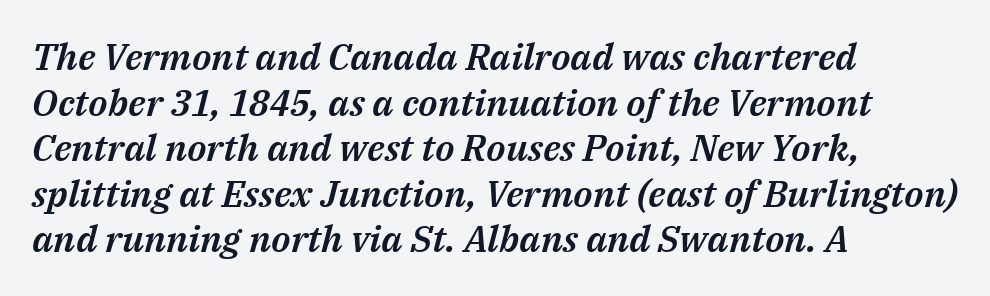
The image shows 37 px text type, italic (leaning right); set left-aligned, line spacing 1.23x, normal letter spacing, not underlined; medium stroke contrast and a medium x-height.
